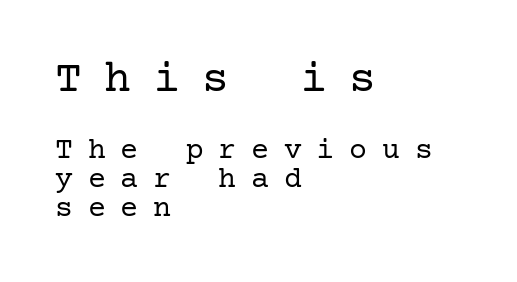
{"serif": "yes", "italic": "no", "bold": "no", "weight": "regular", "width": "normal", "stroke_contrast": "low", "x_height": "medium", "underline": "no", "align": "left", "line_spacing": "tight", "line_spacing_ratio": 0.96, "letter_spacing": "wide", "letter_spacing_em": 0.49, "larger_block": "first", "size_ratio": 1.5, "glyph_px": 45}
